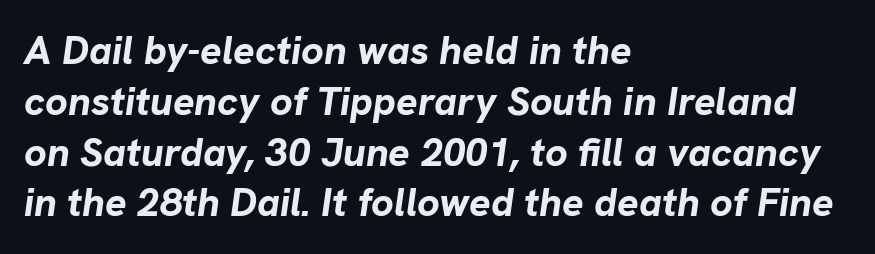
The image shows 40 px bold type, italic (leaning right); set left-aligned, normal line spacing (1.27x), normal letter spacing, not underlined; low stroke contrast and a medium x-height.
